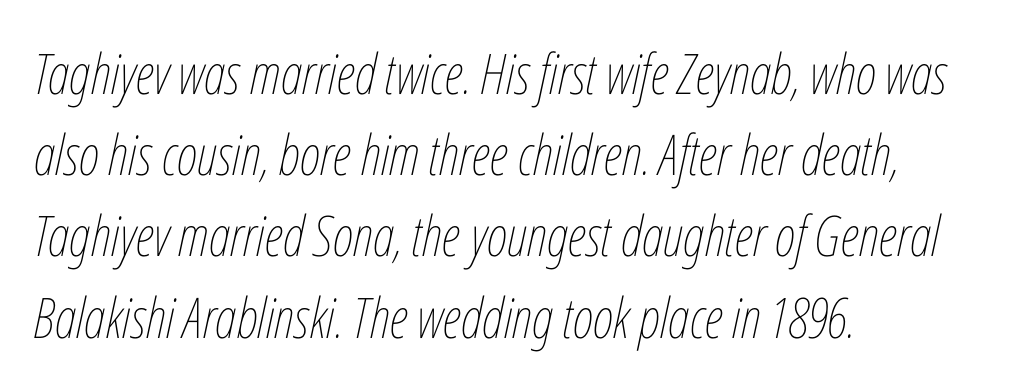
Q: Is the text bold? A: No.
Q: Is the text italic (slanted)? A: Yes, it leans right by about 12 degrees.
Q: Is the text underlined? A: No.
Q: How is the paragraph aligned? A: Left-aligned.
Q: Is the spacing between letters normal or unusually wide? A: Normal.
Q: Is the spacing between lines tight, normal or loose? A: Normal.
Q: Width (condensed, normal, or wide)? A: Condensed.
Q: Stroke contrast? A: Low.
Q: x-height? A: Medium.
Q: Monospaced? A: No.
